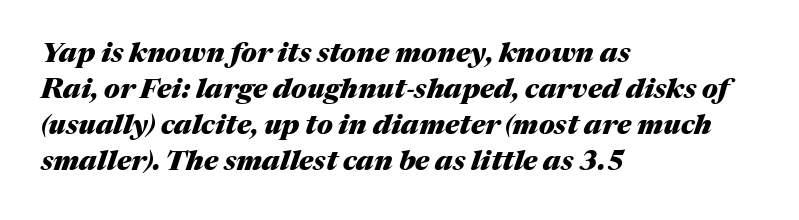
Q: Is the text bold? A: Yes.
Q: Is the text italic (slanted)? A: Yes, it leans right by about 17 degrees.
Q: Is the text underlined? A: No.
Q: How is the paragraph aligned? A: Left-aligned.
Q: Is the spacing between letters normal or unusually wide? A: Normal.
Q: Is the spacing between lines tight, normal or loose? A: Normal.
Q: Width (condensed, normal, or wide)? A: Normal.
Q: Stroke contrast? A: Medium.
Q: x-height? A: Medium.
Q: Monospaced? A: No.
